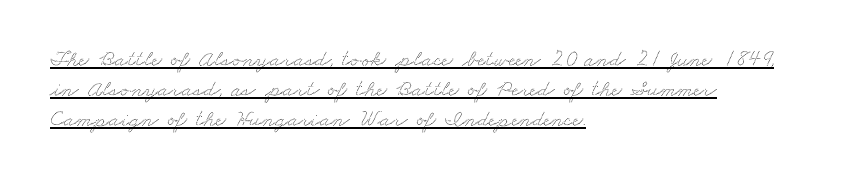
Q: Is the text underlined? A: Yes.
Q: How is the paragraph aligned? A: Left-aligned.
Q: Is the spacing between letters normal or unusually wide? A: Normal.
Q: Is the spacing between lines tight, normal or loose? A: Normal.
